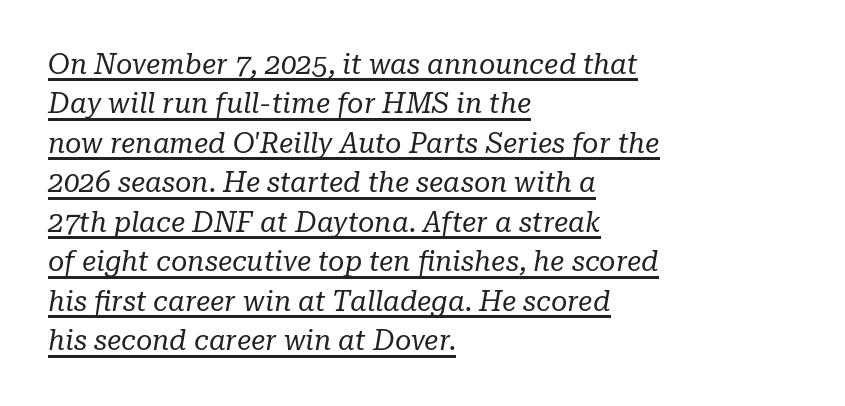
Q: Is the text bold? A: No.
Q: Is the text italic (slanted)? A: Yes, it leans right by about 10 degrees.
Q: Is the typeface a serif or a sans-serif typeface? A: Serif.
Q: Is the text underlined? A: Yes.
Q: How is the paragraph aligned? A: Left-aligned.
Q: Is the spacing between letters normal or unusually wide? A: Normal.
Q: Is the spacing between lines tight, normal or loose? A: Normal.
Q: Width (condensed, normal, or wide)? A: Normal.
Q: Stroke contrast? A: Low.
Q: x-height? A: Medium.
Q: Monospaced? A: No.
